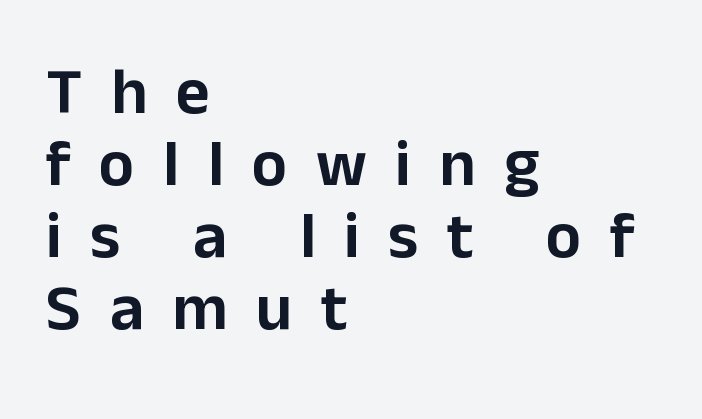
Q: Is the text italic (slanted)? A: No, it is upright.
Q: Is the typeface a serif or a sans-serif typeface? A: Sans-serif.
Q: Is the text underlined? A: No.
Q: How is the paragraph aligned? A: Left-aligned.
Q: Is the spacing between letters normal or unusually wide? A: Unusually wide.
Q: Is the spacing between lines tight, normal or loose? A: Tight.
Q: Width (condensed, normal, or wide)? A: Normal.
Q: Stroke contrast? A: Low.
Q: x-height? A: Medium.
Q: Monospaced? A: No.
